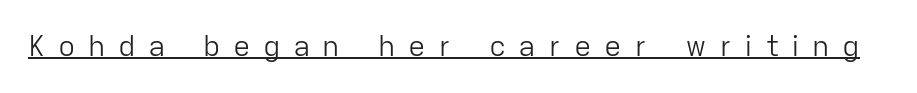
Q: Is the text bold? A: No.
Q: Is the text italic (slanted)? A: No, it is upright.
Q: Is the typeface a serif or a sans-serif typeface? A: Sans-serif.
Q: Is the text underlined? A: Yes.
Q: Is the spacing between letters normal or unusually wide? A: Unusually wide.
Q: Width (condensed, normal, or wide)? A: Normal.
Q: Stroke contrast? A: Low.
Q: x-height? A: Medium.
Q: Monospaced? A: No.
